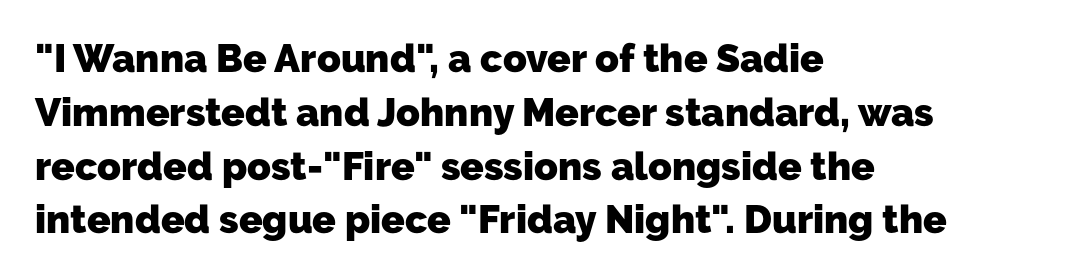
Q: Is the text bold? A: Yes.
Q: Is the typeface a serif or a sans-serif typeface? A: Sans-serif.
Q: Is the text underlined? A: No.
Q: How is the paragraph aligned? A: Left-aligned.
Q: Is the spacing between letters normal or unusually wide? A: Normal.
Q: Is the spacing between lines tight, normal or loose? A: Normal.
Q: Width (condensed, normal, or wide)? A: Normal.
Q: Stroke contrast? A: Low.
Q: x-height? A: Medium.
Q: Monospaced? A: No.
